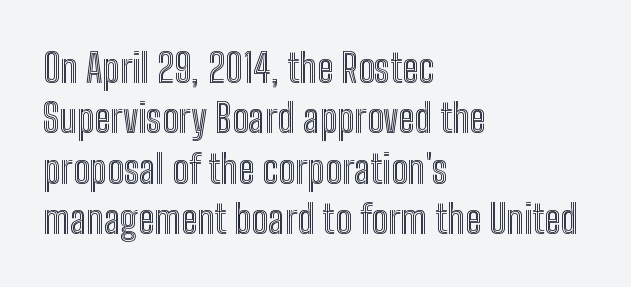
{"italic": "no", "width": "condensed", "x_height": "medium", "monospaced": "no", "underline": "no", "align": "left", "line_spacing": "normal", "line_spacing_ratio": 1.26, "letter_spacing": "normal", "letter_spacing_em": 0.0, "glyph_px": 40}
